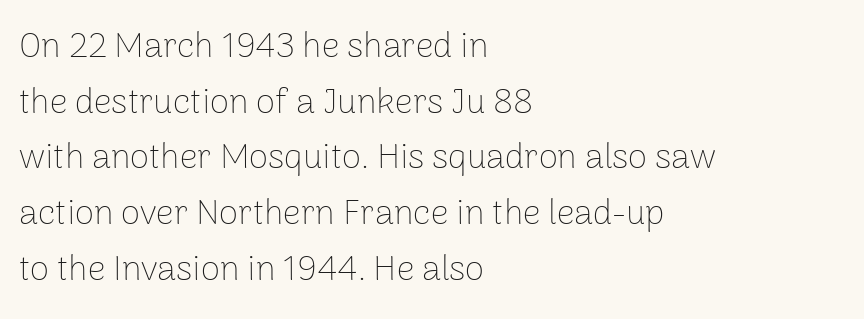
{"serif": "no", "italic": "no", "bold": "no", "weight": "thin", "width": "normal", "stroke_contrast": "low", "x_height": "medium", "monospaced": "no", "underline": "no", "align": "left", "line_spacing": "normal", "line_spacing_ratio": 1.59, "letter_spacing": "normal", "letter_spacing_em": 0.0, "glyph_px": 35}
